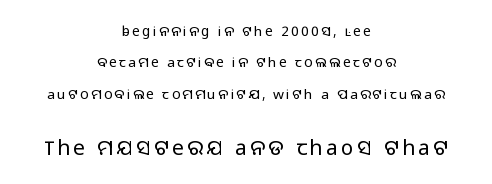
{"italic": "no", "bold": "no", "underline": "no", "align": "center", "line_spacing": "loose", "line_spacing_ratio": 2.25, "larger_block": "second", "size_ratio": 1.5, "glyph_px": 21}
